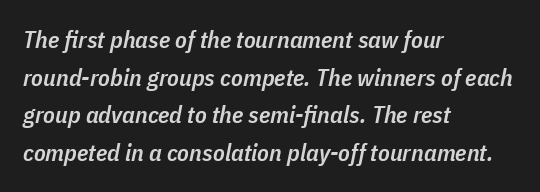
Q: Is the text bold? A: Semi-bold.
Q: Is the text italic (slanted)? A: Yes, it leans right by about 11 degrees.
Q: Is the text underlined? A: No.
Q: How is the paragraph aligned? A: Left-aligned.
Q: Is the spacing between letters normal or unusually wide? A: Normal.
Q: Is the spacing between lines tight, normal or loose? A: Normal.
